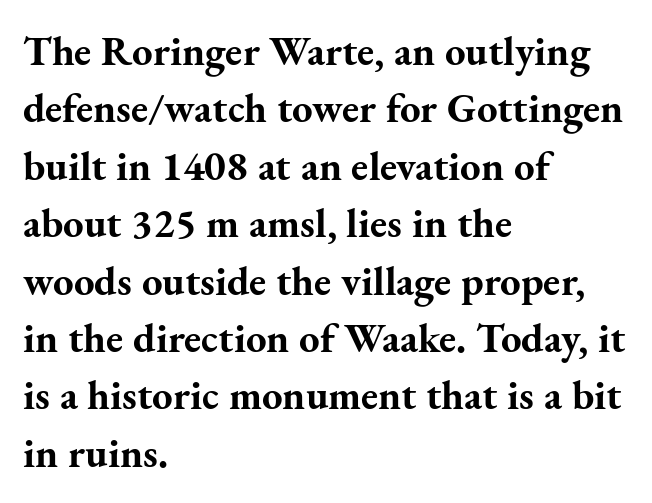
The image shows 41 px bold serif type, upright; set left-aligned, normal line spacing (1.4x), normal letter spacing, not underlined; medium stroke contrast and a small x-height.
